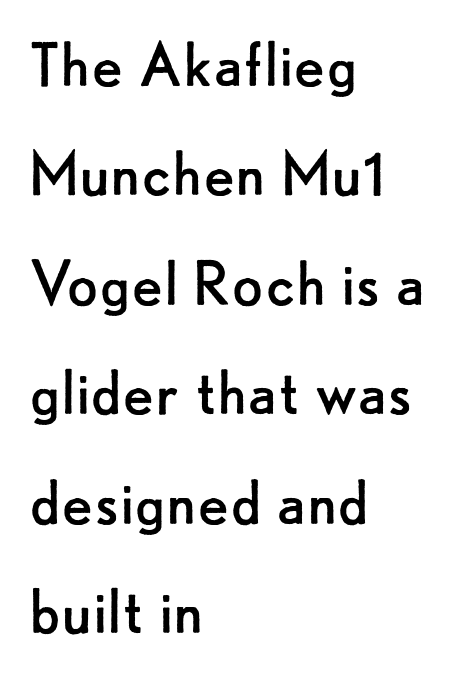
The image shows 73 px regular-weight sans-serif type, upright; set left-aligned, normal line spacing (1.5x), normal letter spacing, not underlined; low stroke contrast and a small x-height.
